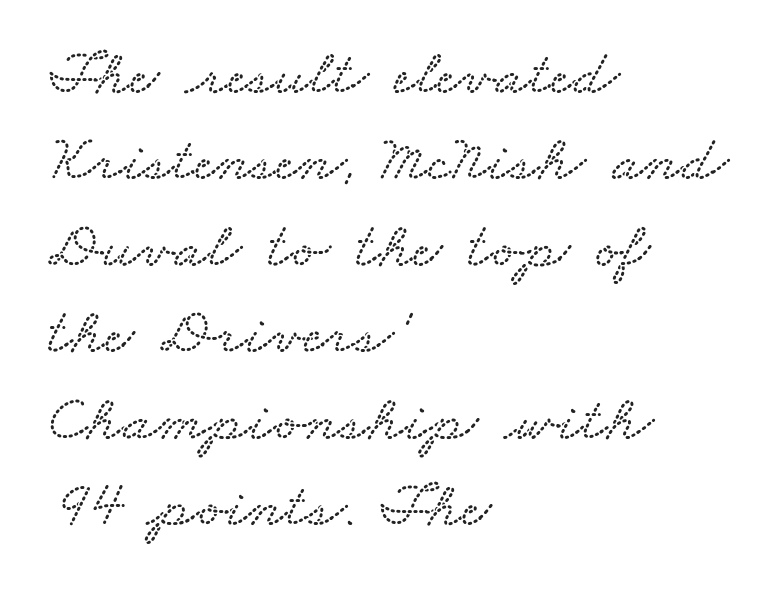
The image shows 65 px wide type; set left-aligned, normal line spacing (1.33x), normal letter spacing, not underlined; low stroke contrast and a small x-height.
